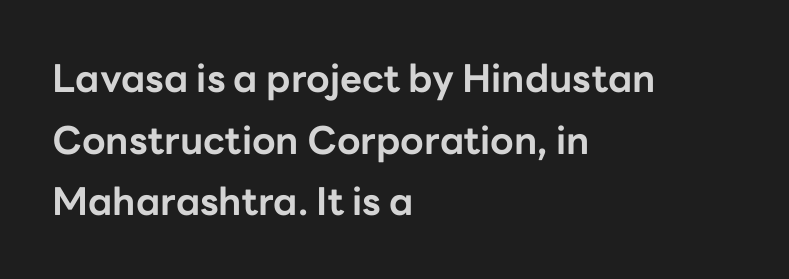
Q: Is the text bold? A: Yes.
Q: Is the text italic (slanted)? A: No, it is upright.
Q: Is the typeface a serif or a sans-serif typeface? A: Sans-serif.
Q: Is the text underlined? A: No.
Q: How is the paragraph aligned? A: Left-aligned.
Q: Is the spacing between letters normal or unusually wide? A: Normal.
Q: Is the spacing between lines tight, normal or loose? A: Normal.
Q: Width (condensed, normal, or wide)? A: Normal.
Q: Stroke contrast? A: Low.
Q: x-height? A: Medium.
Q: Monospaced? A: No.
